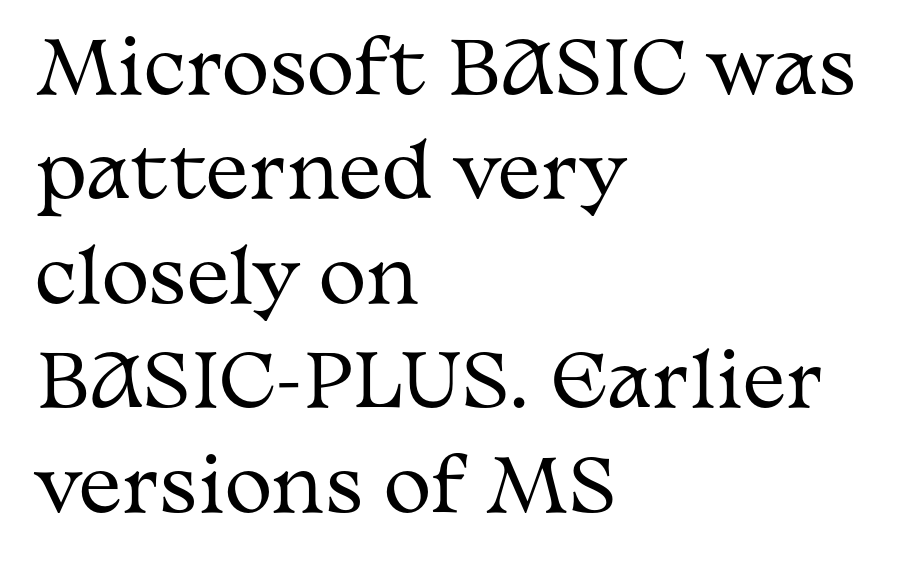
{"serif": "yes", "italic": "no", "bold": "no", "weight": "regular", "width": "wide", "stroke_contrast": "medium", "x_height": "medium", "monospaced": "no", "underline": "no", "align": "left", "line_spacing": "normal", "line_spacing_ratio": 1.45, "letter_spacing": "normal", "letter_spacing_em": 0.0, "glyph_px": 72}
